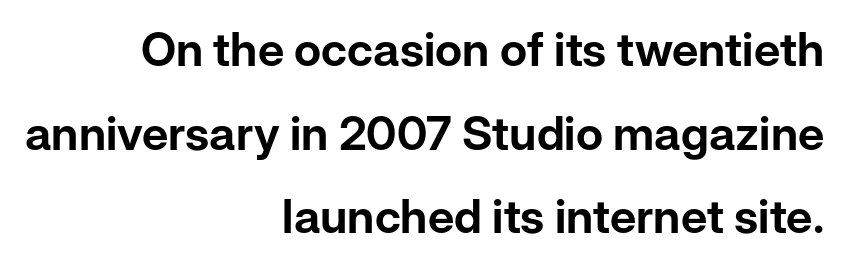
The tracking reads as untouched default to a designer's eye. Character widths vary here, with narrow letters taking less room than wide ones. Stroke terminals: plain, sans-serif. The axis of the letterforms is exactly vertical. Nobody drew a line under any word here. If you drew a ruler down the right edge, every line would touch it.
